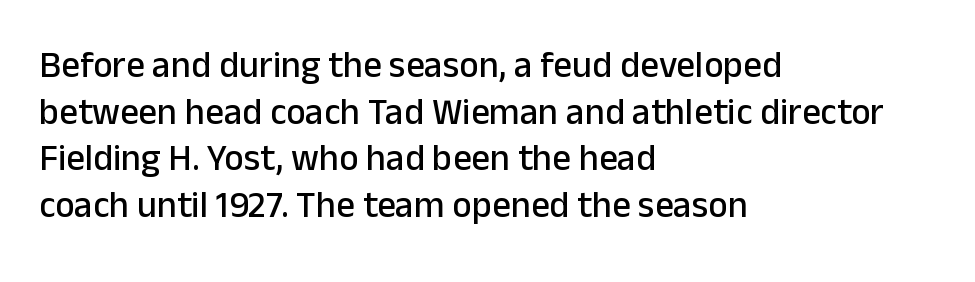
Beneath every word, the page is bare. Ordinary non-slanted type is in use. Do the characters align in a grid? No, the font is proportional. Is the letter spacing exaggerated? No — it looks like the ordinary default. The block of text has a typical density, with ordinary space between rows. Regarding serifs, this sample does without them.
